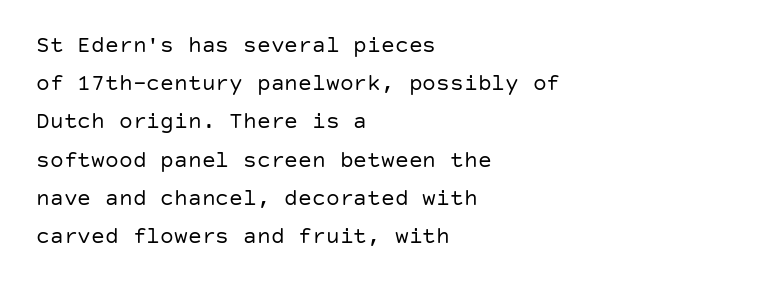
{"italic": "no", "bold": "no", "underline": "no", "align": "left", "line_spacing": "normal", "line_spacing_ratio": 1.66, "letter_spacing": "normal", "letter_spacing_em": 0.0, "glyph_px": 23}
